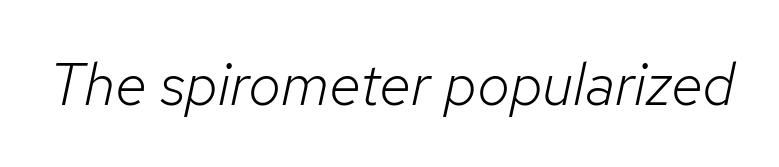
Summary of weight: not heavy and not bold. Do the characters align in a grid? No, the font is proportional. Lines of text with bare space underneath. The text carries the slant typical of an italic or oblique font. Honestly, the letter spacing is just normal — you wouldn't notice it.
